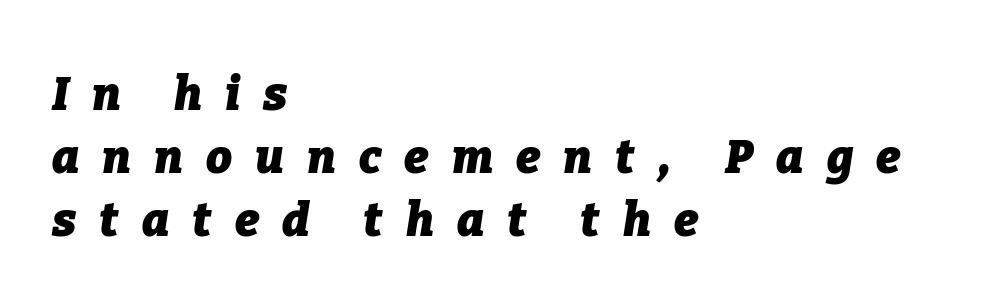
Caption: bold face, heavy strokes. If you drew a ruler down the left edge, every line would touch it. The leading is moderate, giving the passage an even texture. The specimen omits any rule beneath the text block's lines. These lines were composed using italics. Compared with typical body copy, the letter spacing here is much looser.
